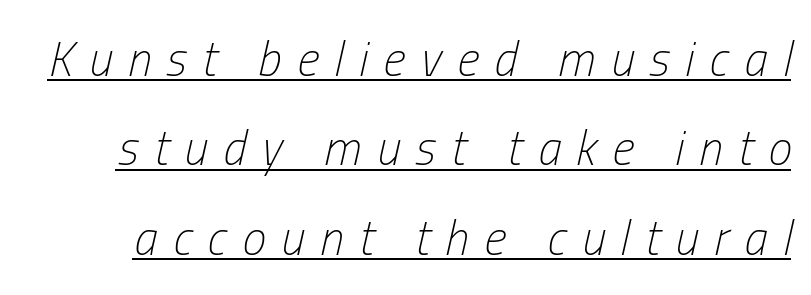
The image shows 48 px light, condensed type, italic (leaning right); set line spacing 1.86x, unusually wide letter spacing (+0.32 em), underlined; low stroke contrast and a medium x-height.
